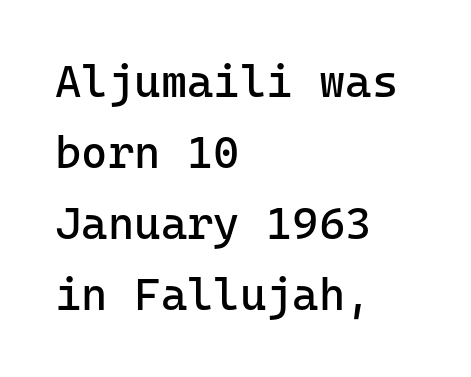
Here the glyphs are tracked normally, forming tight word shapes. Clear beneath every line of the passage. In CSS terms this would be text-align: left. You can tell it's not italic because the verticals are truly vertical.
